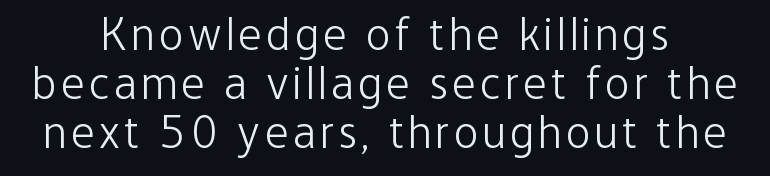
Q: Is the text bold? A: No.
Q: Is the text italic (slanted)? A: No, it is upright.
Q: Is the typeface a serif or a sans-serif typeface? A: Sans-serif.
Q: Is the text underlined? A: No.
Q: How is the paragraph aligned? A: Centered.
Q: Is the spacing between lines tight, normal or loose? A: Tight.
Q: Width (condensed, normal, or wide)? A: Condensed.
Q: Stroke contrast? A: Low.
Q: x-height? A: Medium.
Q: Monospaced? A: No.
